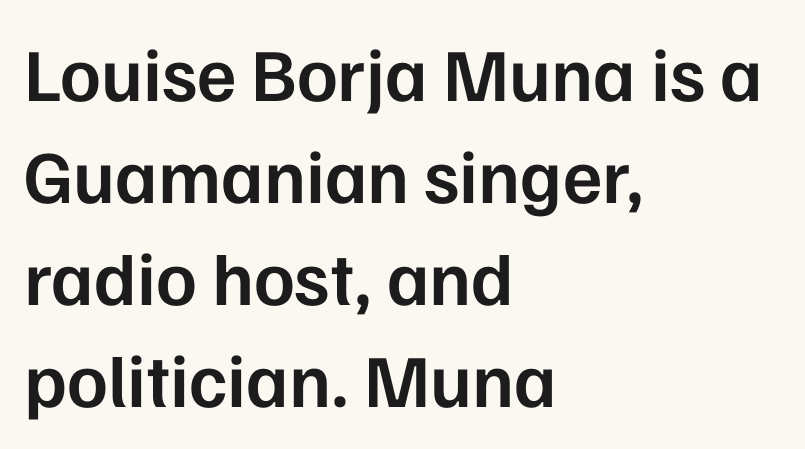
Q: Is the text bold? A: Semi-bold.
Q: Is the text italic (slanted)? A: No, it is upright.
Q: Is the typeface a serif or a sans-serif typeface? A: Sans-serif.
Q: Is the text underlined? A: No.
Q: How is the paragraph aligned? A: Left-aligned.
Q: Is the spacing between letters normal or unusually wide? A: Normal.
Q: Is the spacing between lines tight, normal or loose? A: Normal.
Q: Width (condensed, normal, or wide)? A: Normal.
Q: Stroke contrast? A: Low.
Q: x-height? A: Medium.
Q: Monospaced? A: No.
